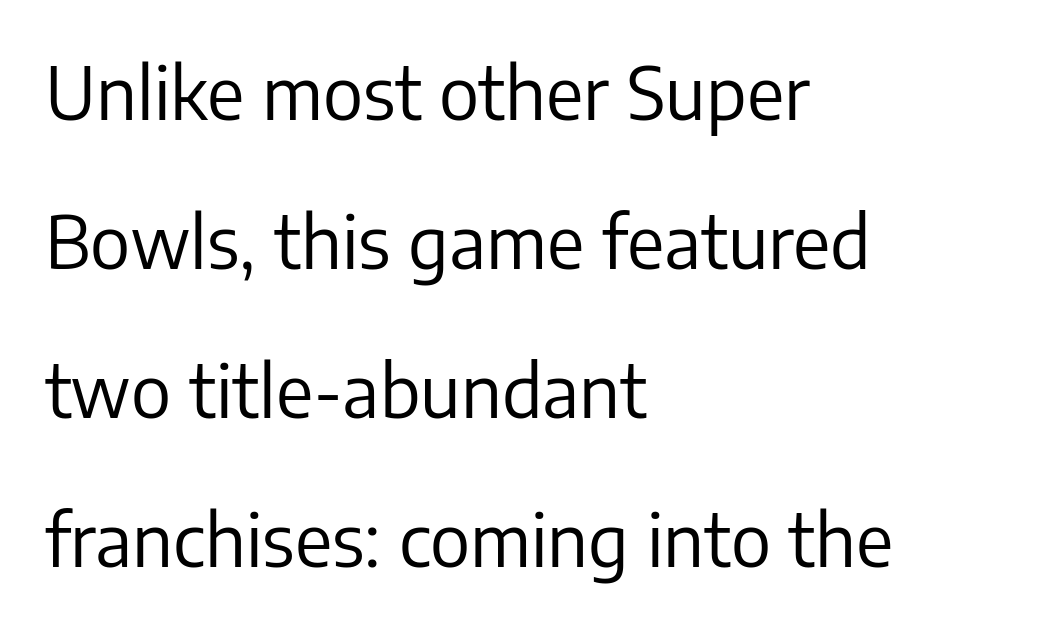
Q: Is the text bold? A: No.
Q: Is the text italic (slanted)? A: No, it is upright.
Q: Is the typeface a serif or a sans-serif typeface? A: Sans-serif.
Q: Is the text underlined? A: No.
Q: How is the paragraph aligned? A: Left-aligned.
Q: Is the spacing between letters normal or unusually wide? A: Normal.
Q: Is the spacing between lines tight, normal or loose? A: Loose.
Q: Width (condensed, normal, or wide)? A: Normal.
Q: Stroke contrast? A: Low.
Q: x-height? A: Medium.
Q: Monospaced? A: No.
